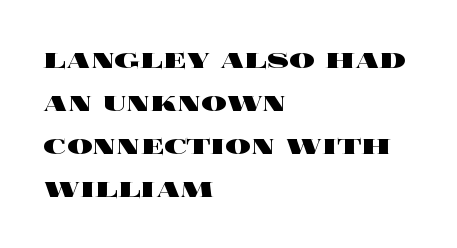
The image shows 32 px heavy, wide type, upright; set left-aligned, normal line spacing (1.34x), normal letter spacing, not underlined; a large x-height.
